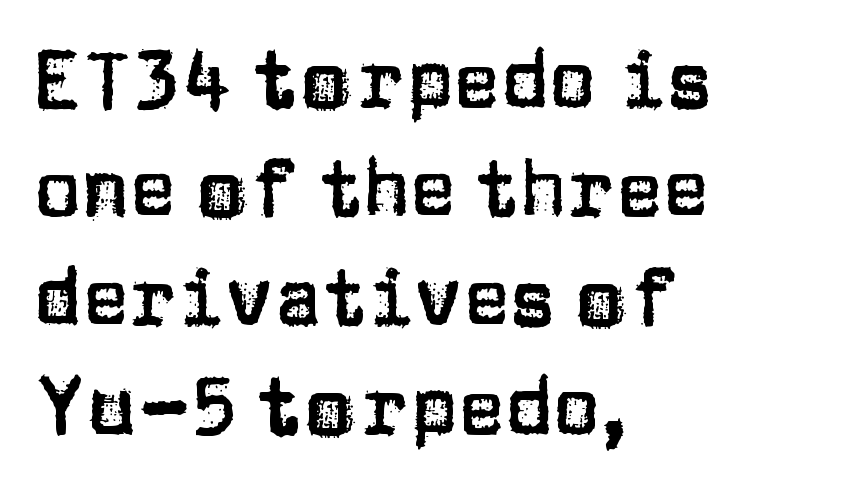
Each letter keeps its own natural width here, so spacing adapts to shape. Layout note: lines flush left. The glyphs are unaccompanied by any horizontal stroke below them. Serif or sans? Sans — the stroke terminals are bare.
